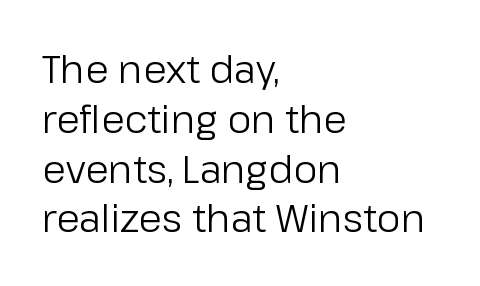
Q: Is the text bold? A: No.
Q: Is the text italic (slanted)? A: No, it is upright.
Q: Is the typeface a serif or a sans-serif typeface? A: Sans-serif.
Q: Is the text underlined? A: No.
Q: How is the paragraph aligned? A: Left-aligned.
Q: Is the spacing between letters normal or unusually wide? A: Normal.
Q: Is the spacing between lines tight, normal or loose? A: Normal.
Q: Width (condensed, normal, or wide)? A: Normal.
Q: Stroke contrast? A: Low.
Q: x-height? A: Medium.
Q: Monospaced? A: No.
